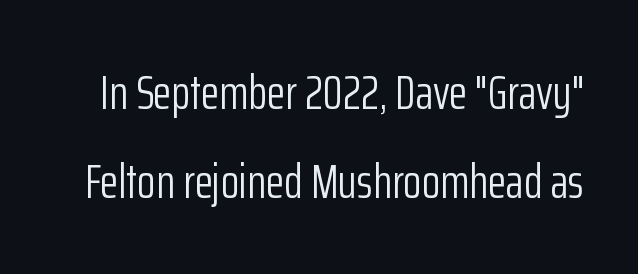
Q: Is the text bold? A: No.
Q: Is the text italic (slanted)? A: No, it is upright.
Q: Is the typeface a serif or a sans-serif typeface? A: Sans-serif.
Q: Is the text underlined? A: No.
Q: Is the spacing between letters normal or unusually wide? A: Normal.
Q: Width (condensed, normal, or wide)? A: Condensed.
Q: Stroke contrast? A: Low.
Q: x-height? A: Medium.
Q: Monospaced? A: No.
